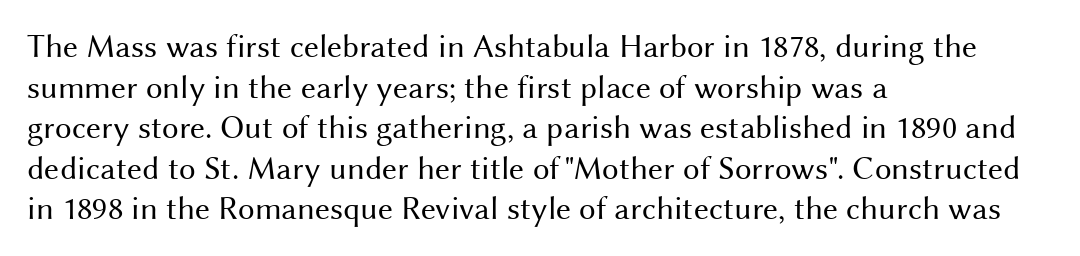
{"serif": "no", "italic": "no", "bold": "no", "weight": "regular", "width": "normal", "stroke_contrast": "medium", "x_height": "medium", "monospaced": "no", "underline": "no", "align": "left", "line_spacing_ratio": 1.23, "letter_spacing": "normal", "letter_spacing_em": 0.0, "glyph_px": 33}
